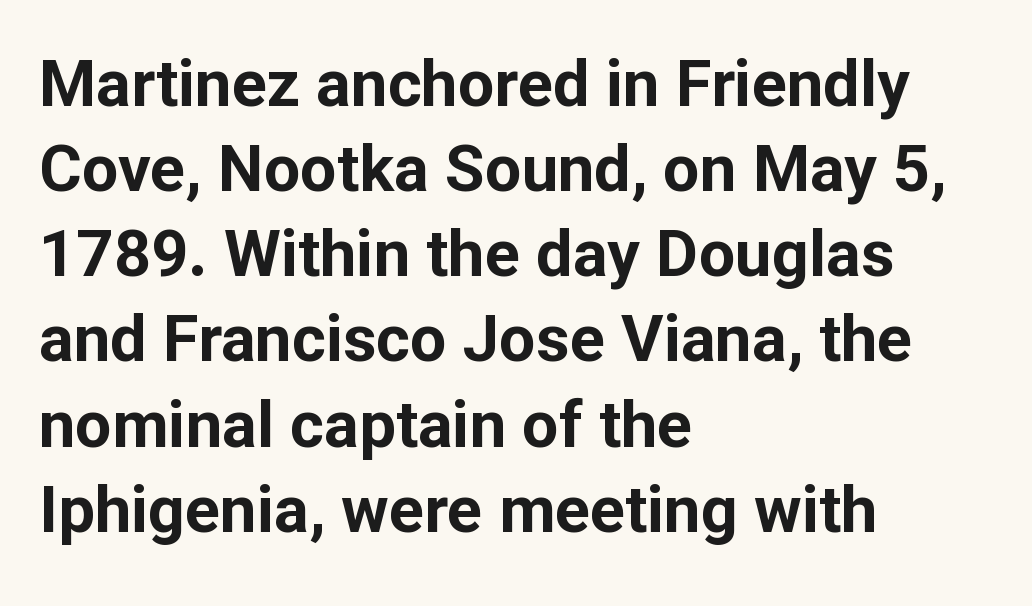
Q: Is the text bold? A: Yes.
Q: Is the text italic (slanted)? A: No, it is upright.
Q: Is the typeface a serif or a sans-serif typeface? A: Sans-serif.
Q: Is the text underlined? A: No.
Q: How is the paragraph aligned? A: Left-aligned.
Q: Is the spacing between letters normal or unusually wide? A: Normal.
Q: Is the spacing between lines tight, normal or loose? A: Normal.
Q: Width (condensed, normal, or wide)? A: Normal.
Q: Stroke contrast? A: Low.
Q: x-height? A: Medium.
Q: Monospaced? A: No.
